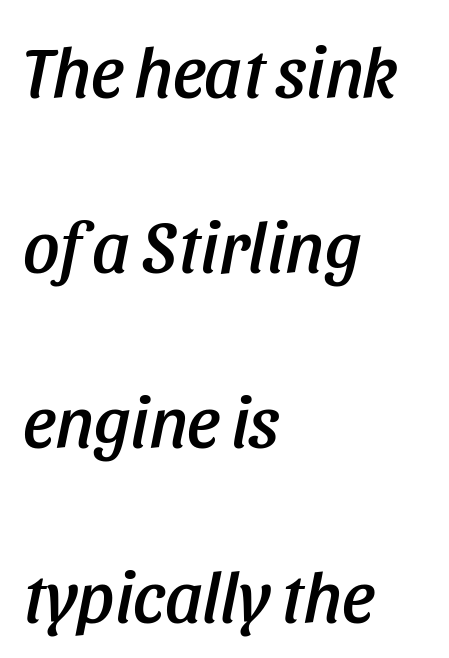
{"italic": "yes", "lean": "right", "slant_degrees": 11, "width": "condensed", "stroke_contrast": "low", "x_height": "large", "monospaced": "no", "underline": "no", "align": "left", "line_spacing": "loose", "line_spacing_ratio": 2.43, "letter_spacing": "normal", "letter_spacing_em": 0.0, "glyph_px": 72}
